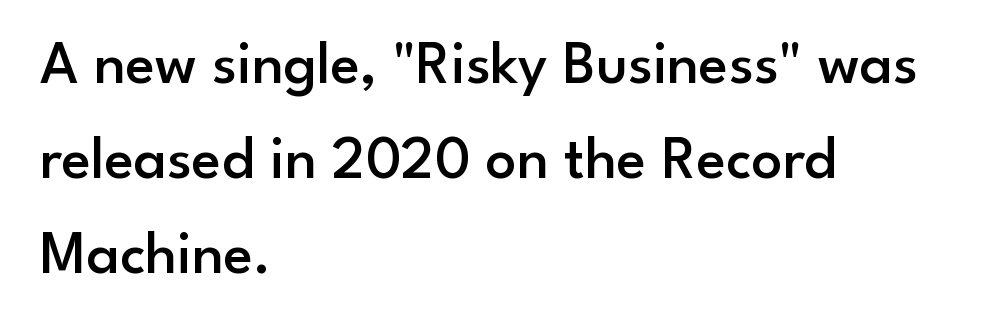
This is sans-serif lettering, the kind often seen on screens and signage. The gaps between neighbouring characters are ordinary and unremarkable. Weight check: semibold — heavier than regular, not quite bold. Is this a fixed-width face? No — the glyphs have proportional, varying widths. Reading down the column, the eye jumps a familiar distance to each next line. You can tell it's not italic because the verticals are truly vertical.
